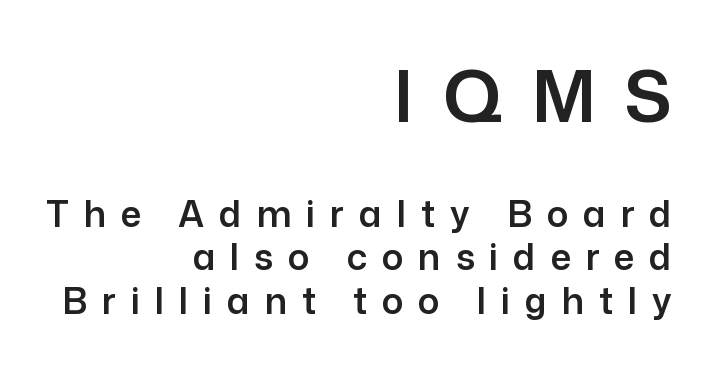
{"serif": "no", "italic": "no", "width": "normal", "stroke_contrast": "low", "x_height": "medium", "monospaced": "no", "underline": "no", "align": "right", "line_spacing_ratio": 1.21, "letter_spacing": "wide", "letter_spacing_em": 0.41, "larger_block": "first", "size_ratio": 1.97, "glyph_px": 71}
